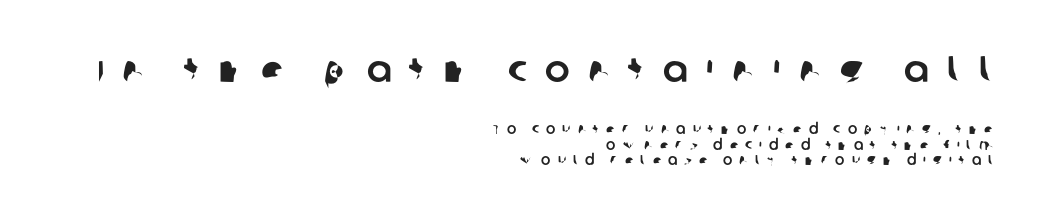
Q: Is the typeface a serif or a sans-serif typeface? A: Sans-serif.
Q: Is the text underlined? A: No.
Q: How is the paragraph aligned? A: Right-aligned.
Q: Is the spacing between letters normal or unusually wide? A: Unusually wide.
Q: Is the spacing between lines tight, normal or loose? A: Tight.
Q: Which block of text is set in a larger size, the first (top) or the second (bottom)? A: The first (top) one.
Q: Width (condensed, normal, or wide)? A: Normal.
Q: Stroke contrast? A: Low.
Q: x-height? A: Large.
Q: Monospaced? A: No.
